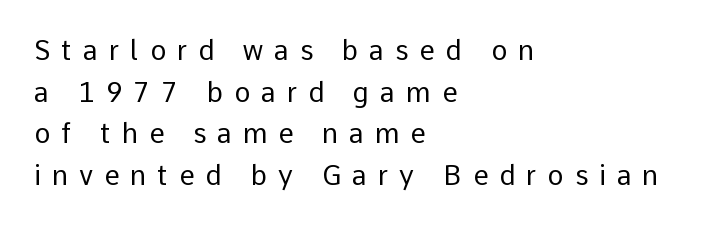
The strip under each line holds only bare page. If you drew a line through each stem, it would be perfectly vertical. Teacher's note: observe the even left margin — that is flush-left alignment. The strokes carry an ordinary text weight at most. The type is letterspaced generously, with wide tracking.
